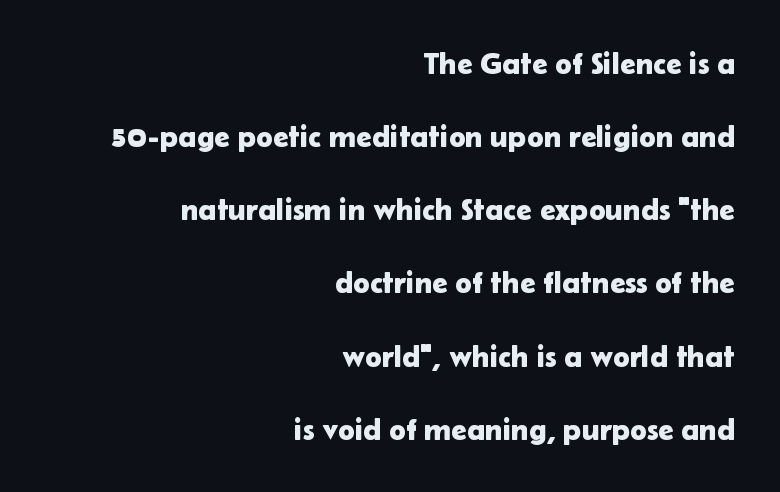
Q: Is the text italic (slanted)? A: No, it is upright.
Q: Is the typeface a serif or a sans-serif typeface? A: Sans-serif.
Q: Is the text underlined? A: No.
Q: How is the paragraph aligned? A: Right-aligned.
Q: Is the spacing between letters normal or unusually wide? A: Normal.
Q: Is the spacing between lines tight, normal or loose? A: Loose.
Q: Width (condensed, normal, or wide)? A: Normal.
Q: Stroke contrast? A: Low.
Q: x-height? A: Medium.
Q: Monospaced? A: No.
